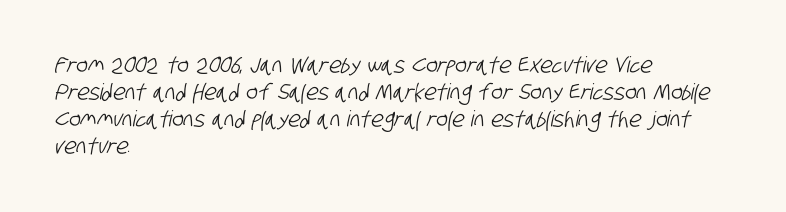
{"underline": "no", "align": "left", "line_spacing_ratio": 1.22, "letter_spacing": "normal", "letter_spacing_em": 0.0, "glyph_px": 22}
